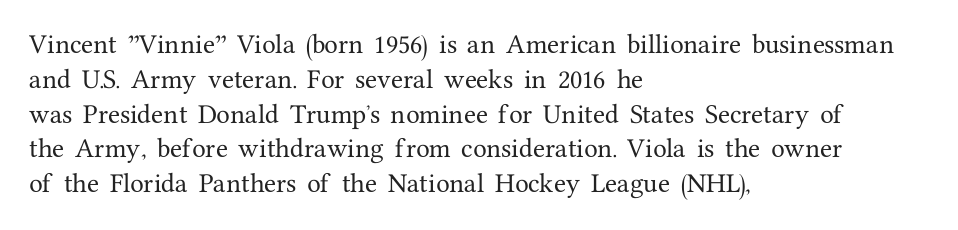
The image shows 22 px text type, upright; set left-aligned, normal line spacing (1.58x), normal letter spacing, not underlined.
